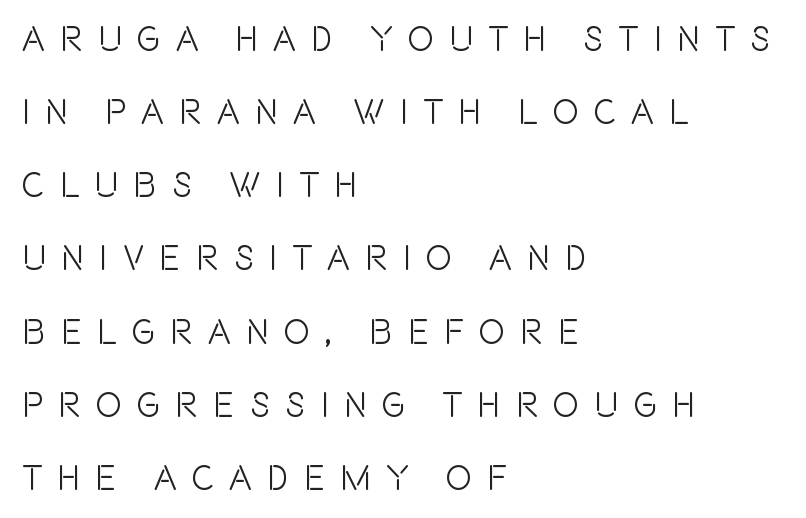
Q: Is the text italic (slanted)? A: No, it is upright.
Q: Is the typeface a serif or a sans-serif typeface? A: Sans-serif.
Q: Is the text underlined? A: No.
Q: How is the paragraph aligned? A: Left-aligned.
Q: Is the spacing between letters normal or unusually wide? A: Unusually wide.
Q: Is the spacing between lines tight, normal or loose? A: Loose.
Q: Width (condensed, normal, or wide)? A: Condensed.
Q: x-height? A: Large.
Q: Monospaced? A: No.
